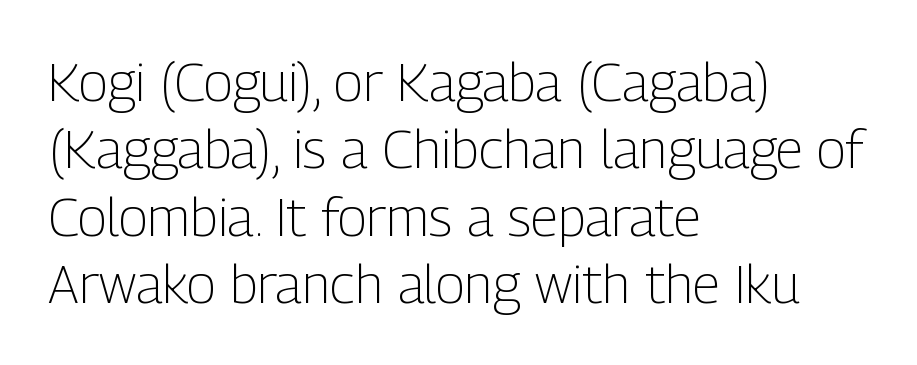
The image shows 54 px light, condensed sans-serif type, upright; set left-aligned, normal line spacing (1.25x), normal letter spacing, not underlined; low stroke contrast and a medium x-height.
